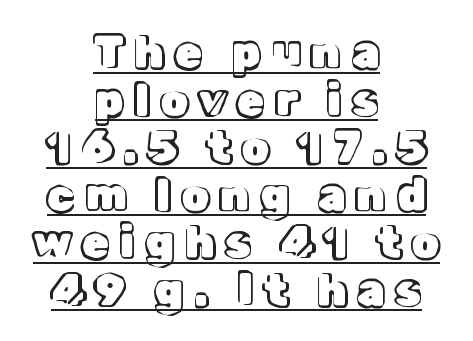
The letters stand straight up with perfectly vertical stems. One-word summary of the alignment: center. The face used here is rendered with a markedly widened letterfit. The space between consecutive lines is stingy. The words here are underlined.
